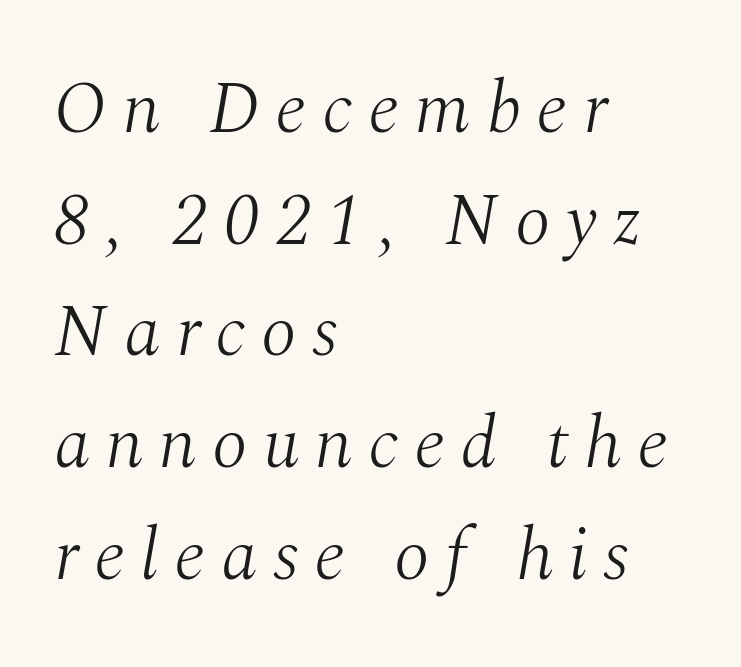
{"serif": "yes", "italic": "yes", "lean": "right", "slant_degrees": 10, "bold": "no", "weight": "light", "width": "normal", "stroke_contrast": "medium", "x_height": "medium", "monospaced": "no", "underline": "no", "align": "left", "line_spacing": "normal", "line_spacing_ratio": 1.53, "letter_spacing": "wide", "letter_spacing_em": 0.21, "glyph_px": 73}
